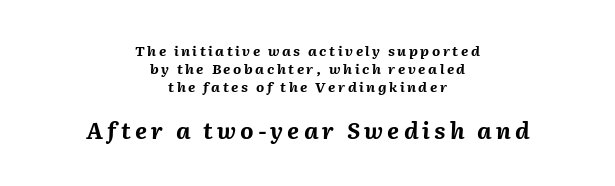
In this sample the second text group is rendered at the bigger scale. Bare-footed words on every line. Successive baselines arrive at the customary interval. Compared with a flush-left layout, this one balances lines on the center instead. The typesetting leans heavy: a genuine bold.
